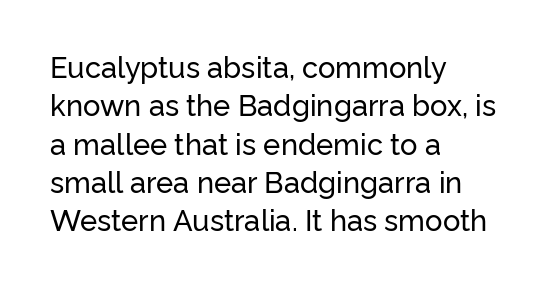
{"serif": "no", "italic": "no", "width": "normal", "stroke_contrast": "low", "x_height": "medium", "monospaced": "no", "underline": "no", "align": "left", "line_spacing": "normal", "line_spacing_ratio": 1.32, "letter_spacing": "normal", "letter_spacing_em": 0.0, "glyph_px": 29}
